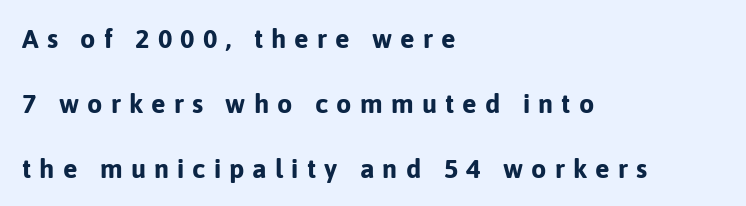
The image shows 27 px bold type, upright; set left-aligned, loose line spacing (2.4x), unusually wide letter spacing (+0.3 em), not underlined.
